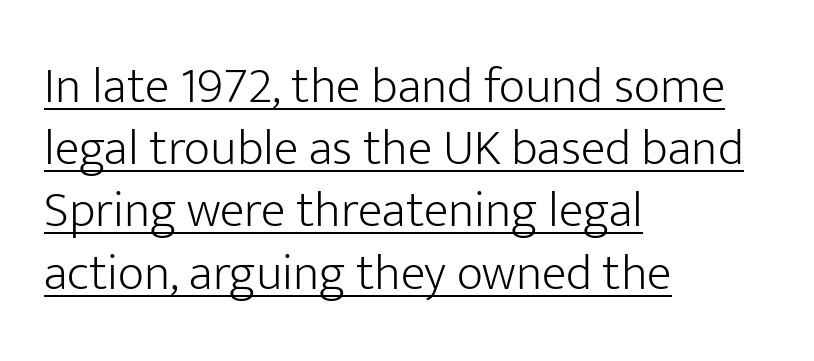
The image shows 51 px light sans-serif type, upright; set left-aligned, line spacing 1.22x, normal letter spacing, underlined; low stroke contrast and a medium x-height.
